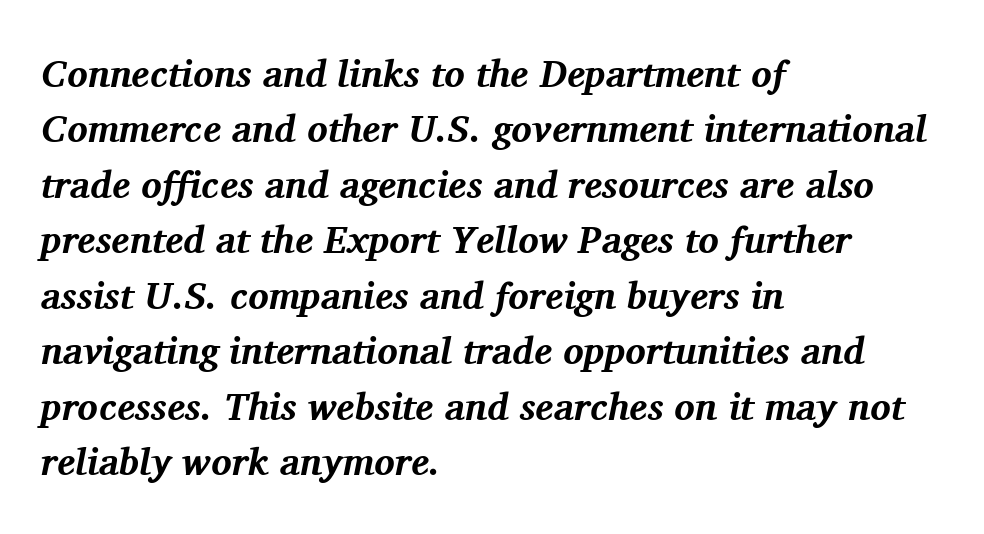
Serifs: yes, visible at the terminals of the letterforms. The gap between lines stays unmarked. A full-strength bold gives these letters their thick strokes. Is the letter spacing exaggerated? No — it looks like the ordinary default. Proportional: the letters do not fall into vertical columns.
